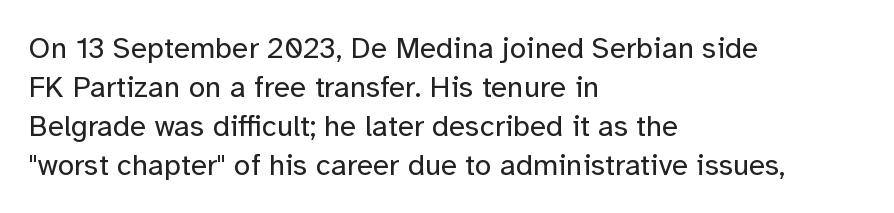
Q: Is the text bold? A: No.
Q: Is the text italic (slanted)? A: No, it is upright.
Q: Is the typeface a serif or a sans-serif typeface? A: Sans-serif.
Q: Is the text underlined? A: No.
Q: How is the paragraph aligned? A: Left-aligned.
Q: Is the spacing between letters normal or unusually wide? A: Normal.
Q: Is the spacing between lines tight, normal or loose? A: Normal.
Q: Width (condensed, normal, or wide)? A: Normal.
Q: Stroke contrast? A: Low.
Q: x-height? A: Medium.
Q: Monospaced? A: No.
